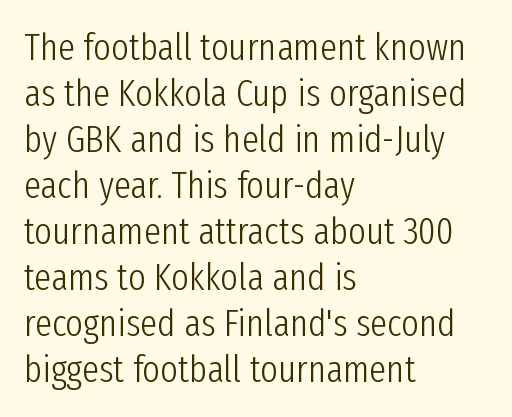
{"serif": "no", "italic": "no", "bold": "no", "weight": "light", "width": "condensed", "stroke_contrast": "low", "x_height": "medium", "monospaced": "no", "underline": "no", "align": "left", "line_spacing_ratio": 1.21, "letter_spacing": "normal", "letter_spacing_em": 0.0, "glyph_px": 38}
